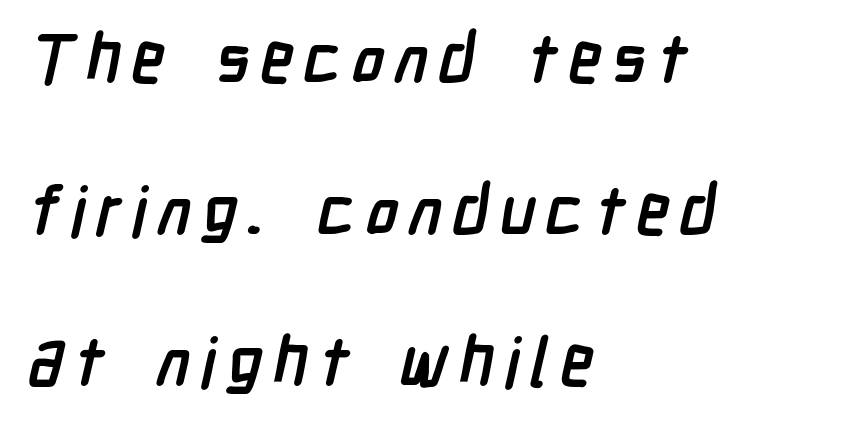
{"serif": "no", "bold": "yes", "weight": "semibold", "width": "condensed", "stroke_contrast": "low", "x_height": "medium", "monospaced": "no", "underline": "no", "align": "left", "line_spacing": "loose", "line_spacing_ratio": 2.23, "glyph_px": 68}
